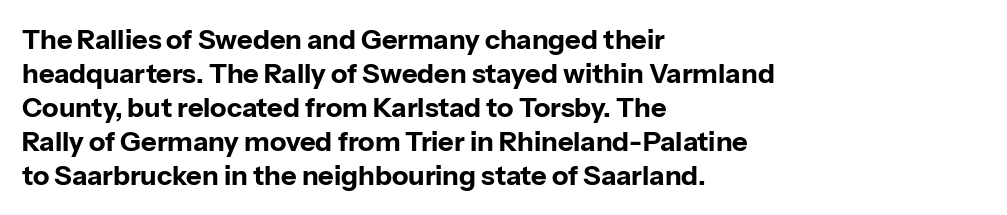
The image shows 27 px bold type, upright; set left-aligned, normal line spacing (1.26x), normal letter spacing, not underlined.
